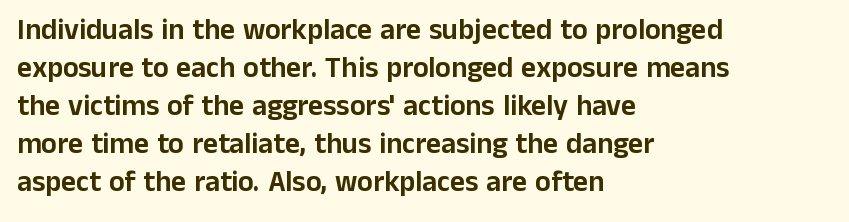
Nothing sits at the stroke ends, so this counts as sans-serif. Characters follow at the spacing the type designer built in. In terms of leading, this rendering sits right in the middle. Words float on clear page, feet unadorned. One-word summary of the alignment: left.
